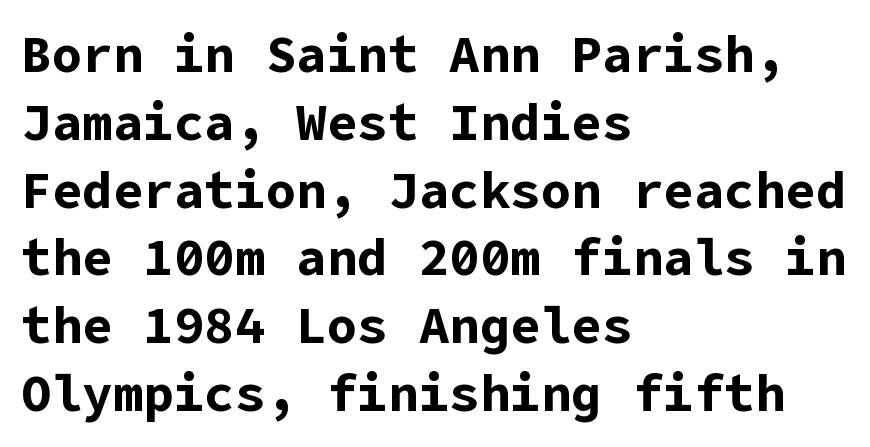
The lettering stays uniformly vertical, giving the passage a roman look. This sample uses a sans-serif face. Nothing unusual about the tracking: characters are spaced as the font intends. Line beginnings align vertically; line endings do not.
